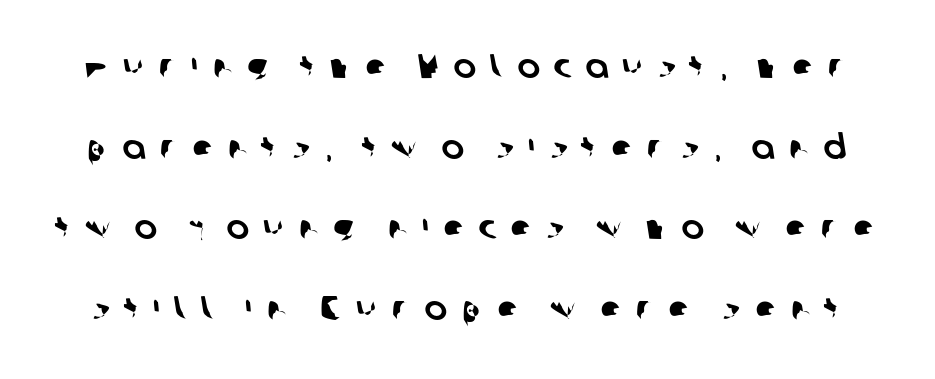
The image shows 34 px sans-serif type; set loose line spacing (2.37x), unusually wide letter spacing (+0.41 em), not underlined; low stroke contrast and a medium x-height.
